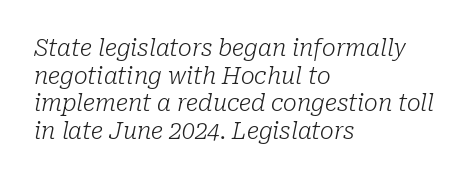
The image shows 23 px text type, italic (leaning right); set left-aligned, line spacing 1.2x, normal letter spacing, not underlined.
